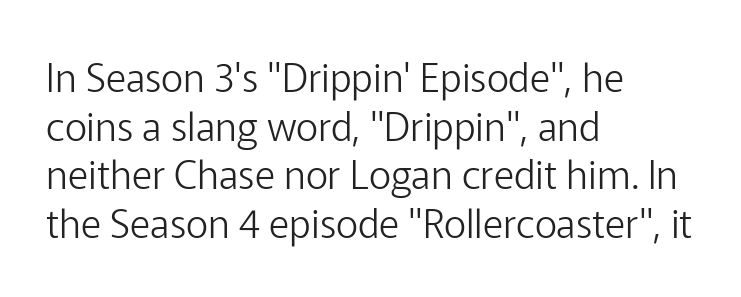
The image shows 39 px light sans-serif type, upright; set left-aligned, normal line spacing (1.25x), normal letter spacing, not underlined; low stroke contrast and a medium x-height.
